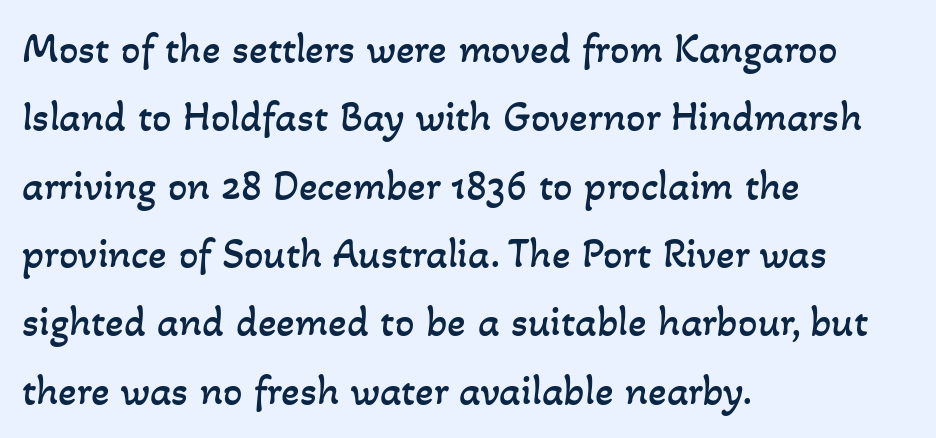
Q: Is the text bold? A: No.
Q: Is the text underlined? A: No.
Q: How is the paragraph aligned? A: Left-aligned.
Q: Is the spacing between letters normal or unusually wide? A: Normal.
Q: Is the spacing between lines tight, normal or loose? A: Normal.
Q: Width (condensed, normal, or wide)? A: Normal.
Q: Stroke contrast? A: Low.
Q: x-height? A: Small.
Q: Monospaced? A: No.
